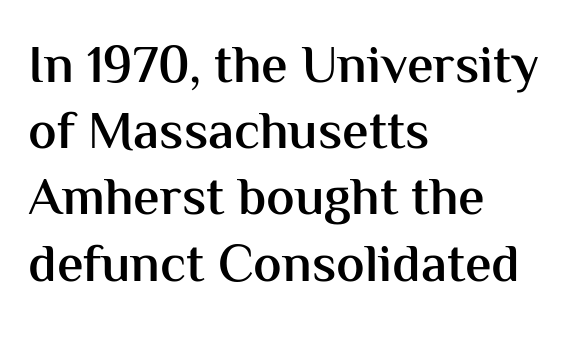
The image shows 53 px semibold sans-serif type, upright; set left-aligned, normal line spacing (1.25x), normal letter spacing, not underlined; medium stroke contrast and a medium x-height.
